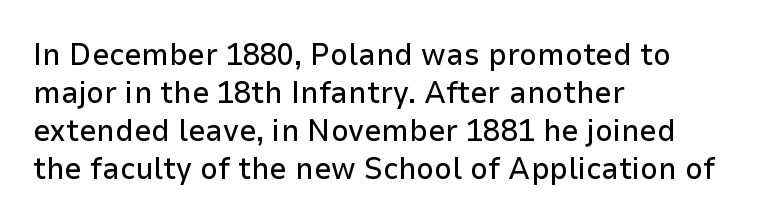
Typographically, this falls in the sans-serif category. Descenders are the only things crossing below the line. No extra tracking has been applied to these lines. These lines are rendered in a variable-pitch font.
